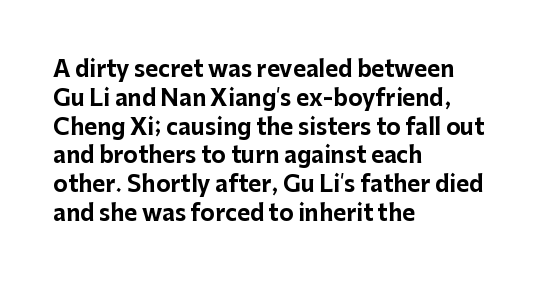
Q: Is the text bold? A: Yes.
Q: Is the text italic (slanted)? A: No, it is upright.
Q: Is the text underlined? A: No.
Q: How is the paragraph aligned? A: Left-aligned.
Q: Is the spacing between letters normal or unusually wide? A: Normal.
Q: Is the spacing between lines tight, normal or loose? A: Normal.
